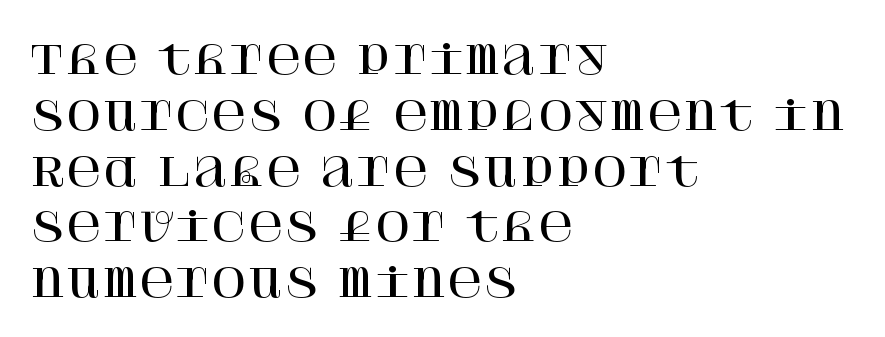
Q: Is the text italic (slanted)? A: No, it is upright.
Q: Is the typeface a serif or a sans-serif typeface? A: Serif.
Q: Is the text underlined? A: No.
Q: How is the paragraph aligned? A: Left-aligned.
Q: Is the spacing between letters normal or unusually wide? A: Normal.
Q: Is the spacing between lines tight, normal or loose? A: Normal.
Q: Width (condensed, normal, or wide)? A: Normal.
Q: Stroke contrast? A: High.
Q: x-height? A: Large.
